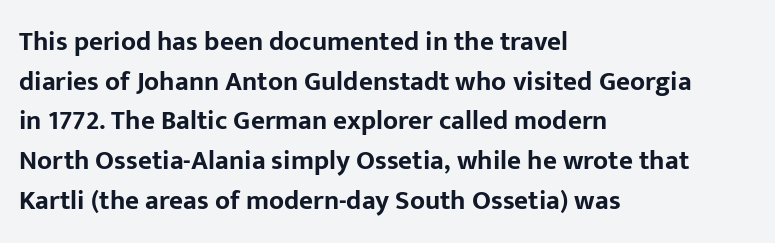
Q: Is the text bold? A: Yes.
Q: Is the text italic (slanted)? A: No, it is upright.
Q: Is the text underlined? A: No.
Q: How is the paragraph aligned? A: Left-aligned.
Q: Is the spacing between letters normal or unusually wide? A: Normal.
Q: Is the spacing between lines tight, normal or loose? A: Normal.
